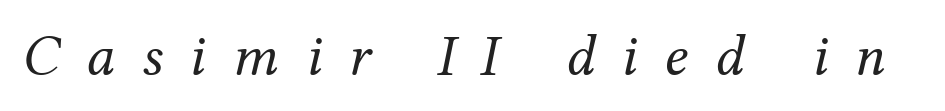
{"serif": "yes", "italic": "yes", "lean": "right", "slant_degrees": 12, "bold": "no", "weight": "regular", "width": "normal", "stroke_contrast": "medium", "x_height": "medium", "monospaced": "no", "underline": "no", "letter_spacing": "wide", "letter_spacing_em": 0.44, "glyph_px": 60}
